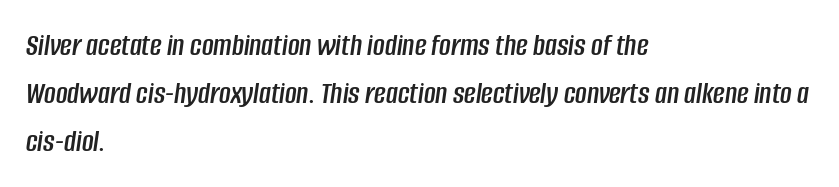
The image shows 32 px condensed type, italic (leaning right); set left-aligned, normal line spacing (1.5x), normal letter spacing, not underlined; low stroke contrast and a large x-height.
